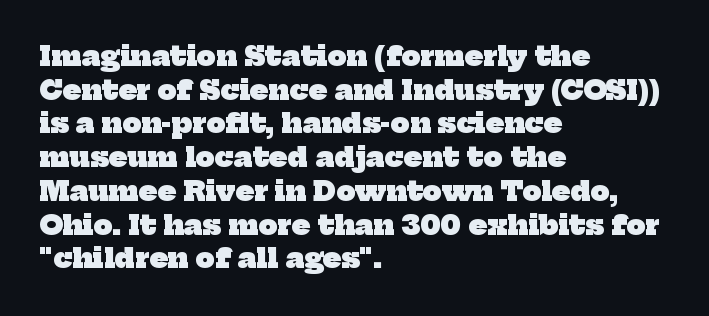
The image shows 27 px bold type; set left-aligned, normal line spacing (1.25x), normal letter spacing, not underlined.
